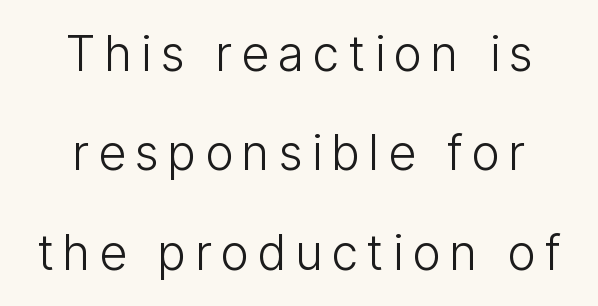
Q: Is the text bold? A: No.
Q: Is the text italic (slanted)? A: No, it is upright.
Q: Is the typeface a serif or a sans-serif typeface? A: Sans-serif.
Q: Is the text underlined? A: No.
Q: How is the paragraph aligned? A: Centered.
Q: Is the spacing between letters normal or unusually wide? A: Unusually wide.
Q: Is the spacing between lines tight, normal or loose? A: Loose.
Q: Width (condensed, normal, or wide)? A: Condensed.
Q: Stroke contrast? A: Low.
Q: x-height? A: Medium.
Q: Monospaced? A: No.
